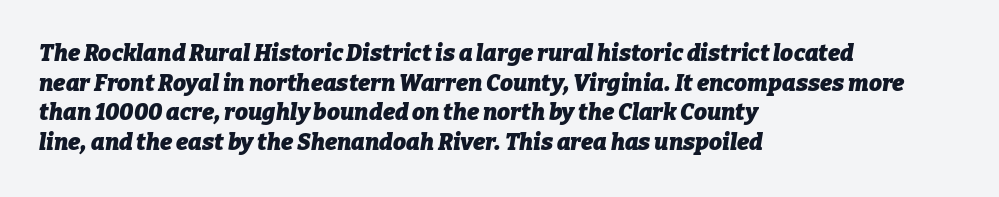
Rule under the text: the space is simply empty. The passage shown has conventional tracking throughout. This sample uses an oblique cut, with every glyph tilted off the vertical. This sample keeps an unexceptional amount of space between lines. Teacher's note: observe the even left margin — that is flush-left alignment.
